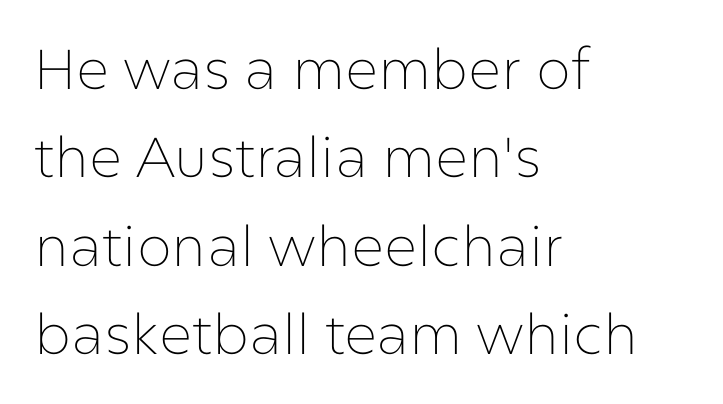
Serif or sans? Sans — the stroke terminals are bare. Leftover space on each line is placed entirely after the last word. Tracking value appears to be zero — textbook default spacing. The vertical gap from one line to the next is medium.
